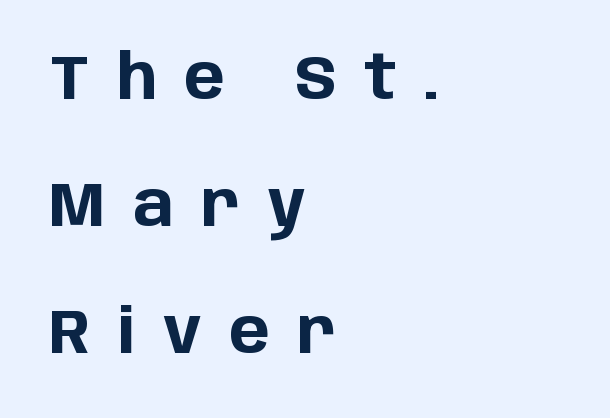
{"serif": "no", "italic": "no", "bold": "yes", "weight": "bold", "width": "normal", "stroke_contrast": "low", "x_height": "large", "monospaced": "no", "underline": "no", "align": "left", "line_spacing": "loose", "line_spacing_ratio": 2.08, "letter_spacing": "wide", "letter_spacing_em": 0.45, "glyph_px": 61}
